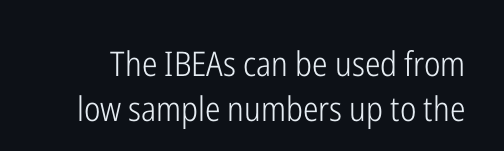
Beneath every word, the page is bare. The designer went with a sans here, leaving each stem footless. Spacing verdict: proportional, widths tailored to each character. Is there any slant? The stems are plumb. The designer left line spacing at the default.
